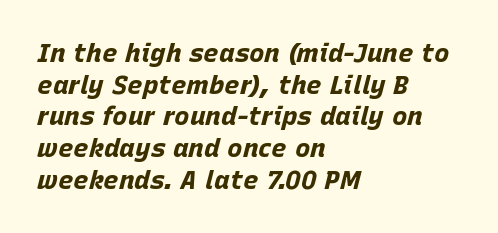
{"italic": "yes", "lean": "right", "slant_degrees": 15, "bold": "yes", "underline": "no", "align": "left", "line_spacing_ratio": 1.22, "letter_spacing": "normal", "letter_spacing_em": 0.0, "glyph_px": 26}
